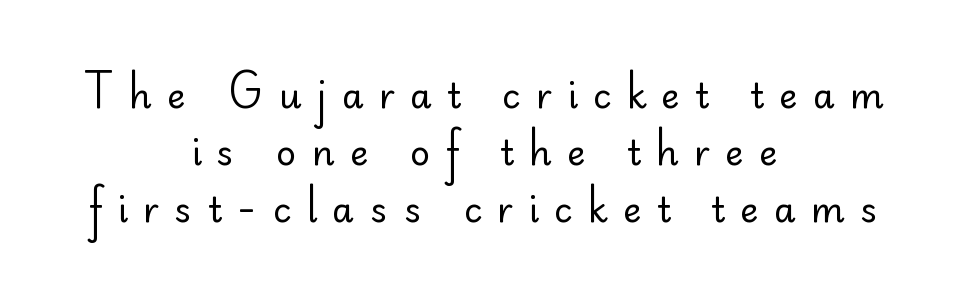
The image shows 35 px regular-weight sans-serif type, upright; set centered, normal line spacing (1.63x), unusually wide letter spacing (+0.44 em), not underlined; low stroke contrast and a small x-height.
